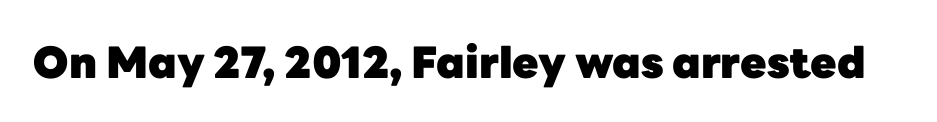
Set as a true bold cut, around the 700 mark. This rendering leaves character spacing at its baseline value. Serifs: no, the terminals of the letterforms are clean. Underlining? Definitely not there.
